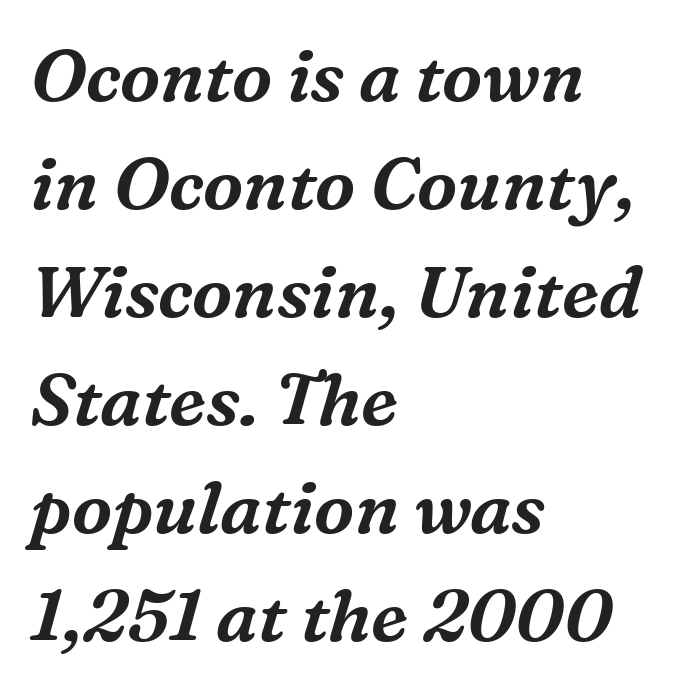
Q: Is the text italic (slanted)? A: Yes, it leans right by about 16 degrees.
Q: Is the typeface a serif or a sans-serif typeface? A: Serif.
Q: Is the text underlined? A: No.
Q: How is the paragraph aligned? A: Left-aligned.
Q: Is the spacing between letters normal or unusually wide? A: Normal.
Q: Is the spacing between lines tight, normal or loose? A: Normal.
Q: Width (condensed, normal, or wide)? A: Normal.
Q: Stroke contrast? A: Medium.
Q: x-height? A: Medium.
Q: Monospaced? A: No.
